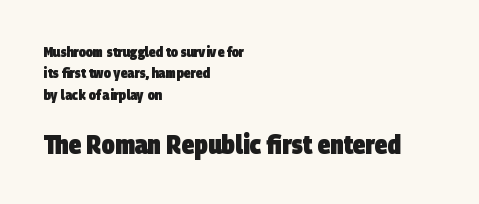
The face used here has the dense, thick strokes of a bold. One glance says typical: line gaps are just what's usual. Words float on clear page, feet unadorned. The tracking reads as untouched default to a designer's eye. Notice how the passage keeps a crisp vertical edge on the left only.
